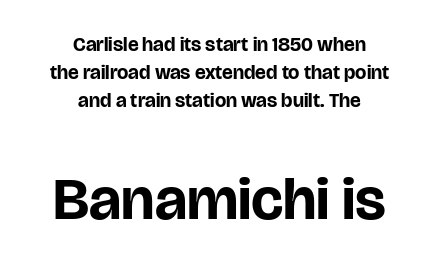
The image shows 60 px bold sans-serif type, upright; set centered, normal line spacing (1.39x), normal letter spacing, not underlined; the second (bottom) block is 3.0x larger; low stroke contrast and a large x-height.
